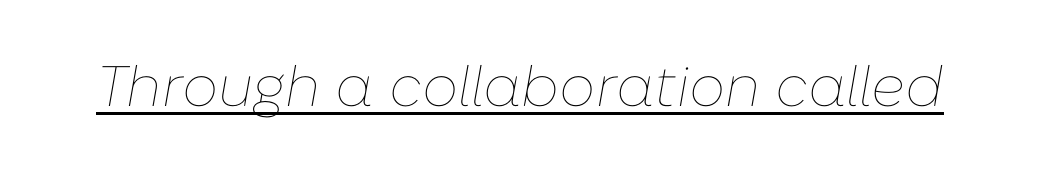
Underlining? Definitely there. Inter-character spacing is left at the font's built-in metrics. The axis of the letterforms is tilted away from vertical. Is this a heavy cut? Hardly; it is regular or lighter.
